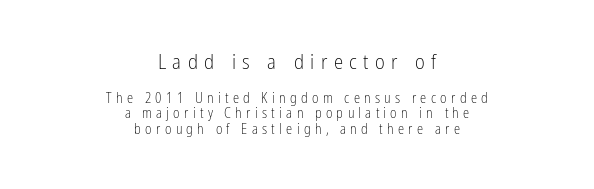
Q: Is the text bold? A: No.
Q: Is the text italic (slanted)? A: No, it is upright.
Q: Is the text underlined? A: No.
Q: How is the paragraph aligned? A: Centered.
Q: Is the spacing between letters normal or unusually wide? A: Unusually wide.
Q: Is the spacing between lines tight, normal or loose? A: Tight.
Q: Which block of text is set in a larger size, the first (top) or the second (bottom)? A: The first (top) one.
